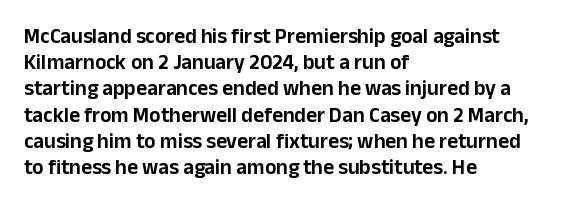
{"italic": "no", "underline": "no", "align": "left", "line_spacing": "normal", "line_spacing_ratio": 1.25, "letter_spacing": "normal", "letter_spacing_em": 0.0, "glyph_px": 21}
